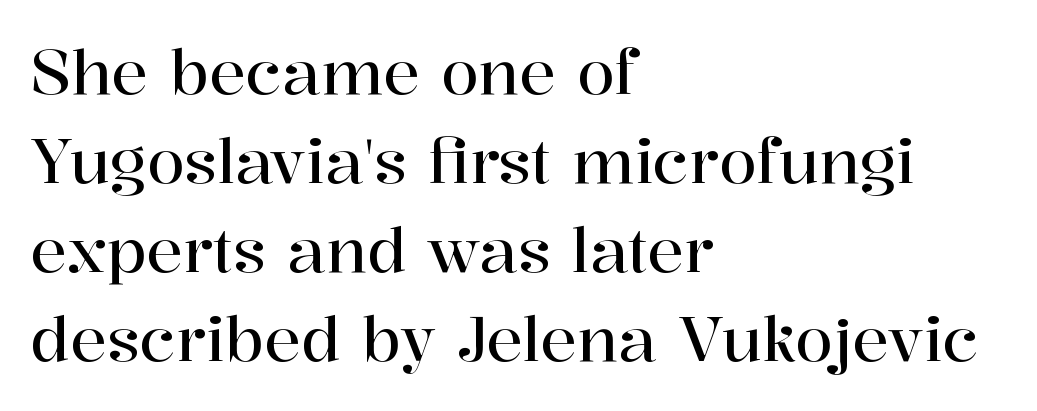
The image shows 61 px serif type, upright; set left-aligned, normal line spacing (1.46x), normal letter spacing, not underlined; high stroke contrast and a medium x-height.
